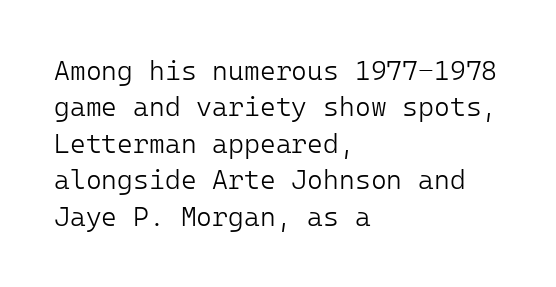
Q: Is the text bold? A: No.
Q: Is the text italic (slanted)? A: No, it is upright.
Q: Is the text underlined? A: No.
Q: How is the paragraph aligned? A: Left-aligned.
Q: Is the spacing between letters normal or unusually wide? A: Normal.
Q: Is the spacing between lines tight, normal or loose? A: Normal.
